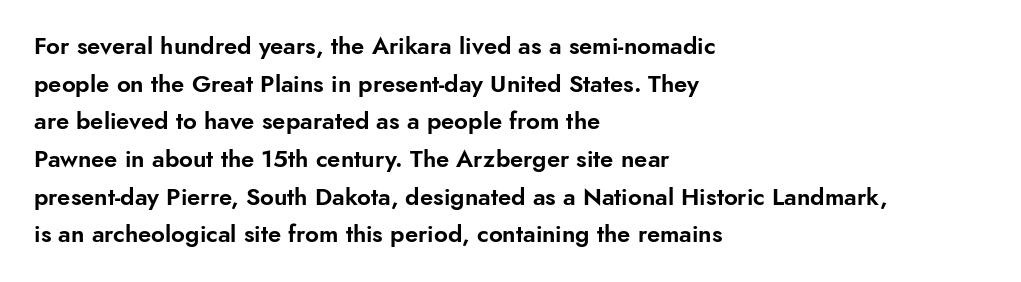
Q: Is the text italic (slanted)? A: No, it is upright.
Q: Is the text underlined? A: No.
Q: How is the paragraph aligned? A: Left-aligned.
Q: Is the spacing between letters normal or unusually wide? A: Normal.
Q: Is the spacing between lines tight, normal or loose? A: Normal.
